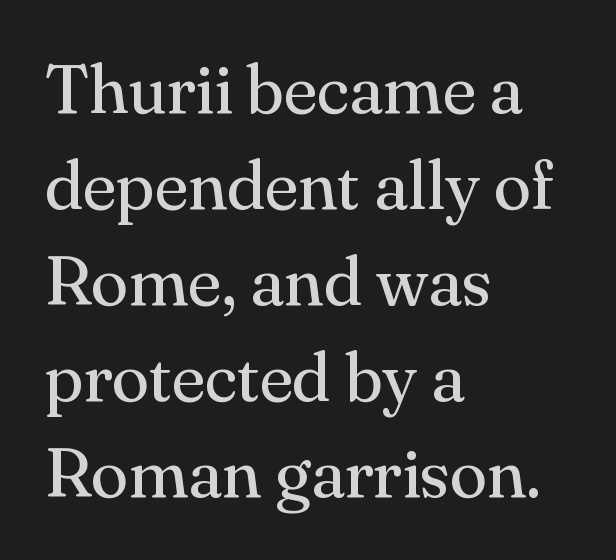
The image shows 69 px regular-weight serif type, upright; set left-aligned, normal line spacing (1.39x), normal letter spacing, not underlined; medium stroke contrast and a small x-height.
